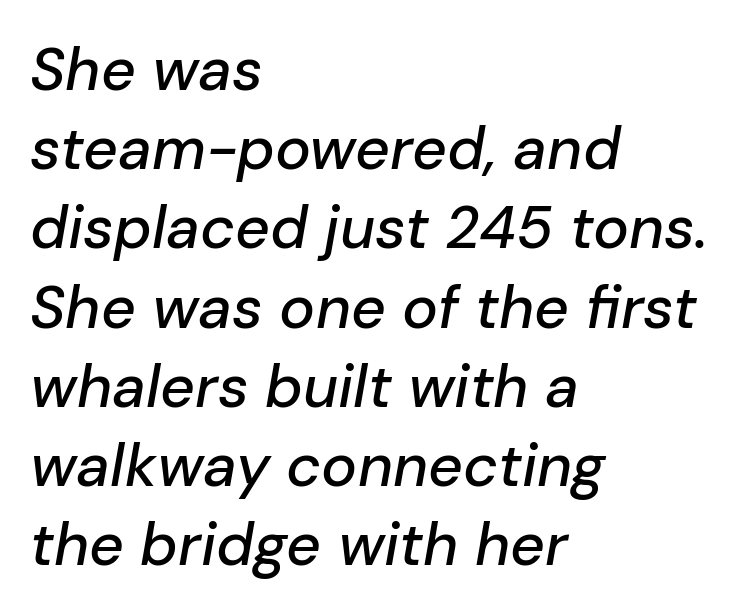
{"italic": "yes", "lean": "right", "slant_degrees": 10, "width": "normal", "stroke_contrast": "low", "x_height": "medium", "monospaced": "no", "underline": "no", "align": "left", "line_spacing": "normal", "line_spacing_ratio": 1.32, "letter_spacing": "normal", "letter_spacing_em": 0.0, "glyph_px": 60}
